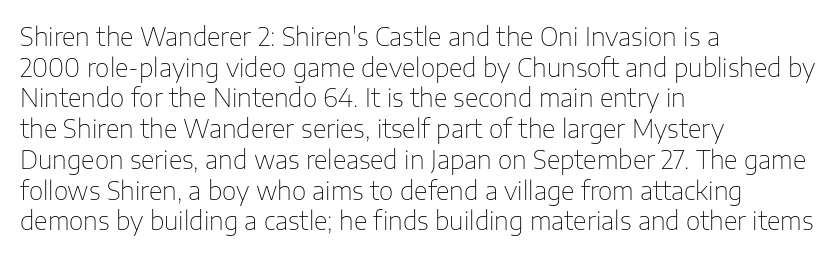
The letters look calm and open, with moderate or lighter stems. Descenders are the only things crossing below the line. Left-aligned paragraph, ragged on the right. Short note: letters normally spaced.
